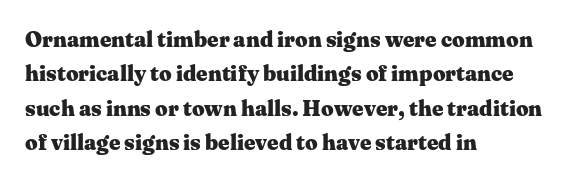
{"italic": "no", "bold": "yes", "underline": "no", "align": "left", "line_spacing": "normal", "line_spacing_ratio": 1.56, "letter_spacing": "normal", "letter_spacing_em": 0.0, "glyph_px": 22}
